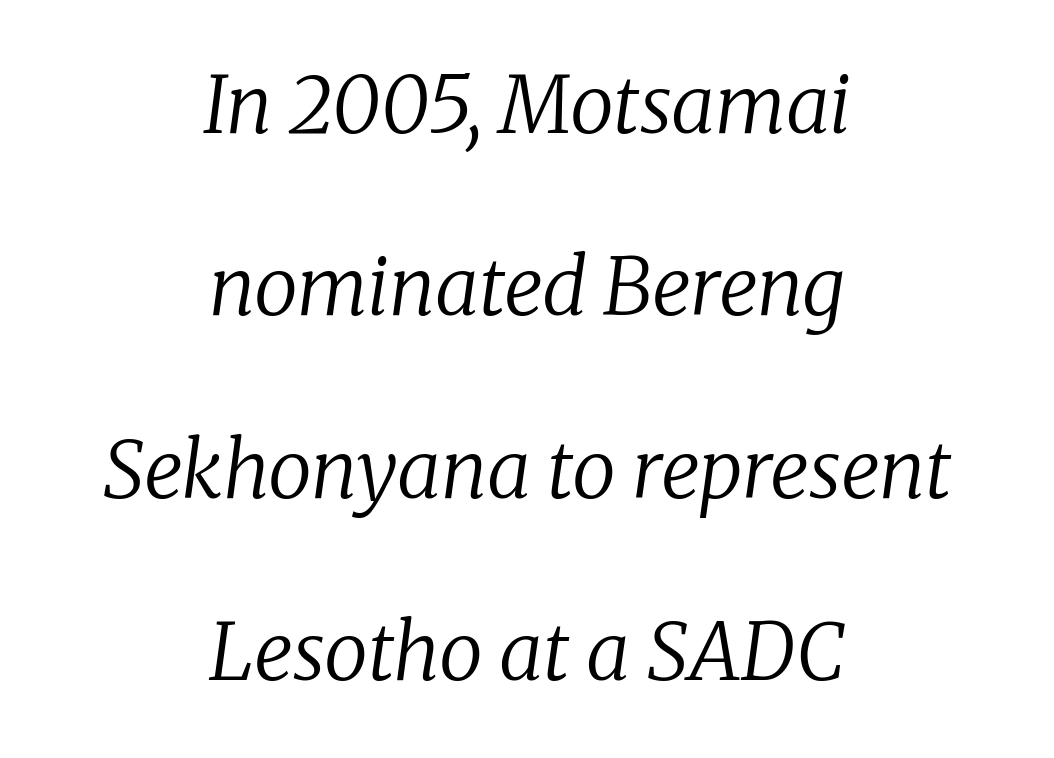
Lines of text with bare space underneath. A typesetter would call this leading open, well beyond the default. The typesetter chose a symmetrical, centered arrangement here. These lines are composed in type with serifs.
